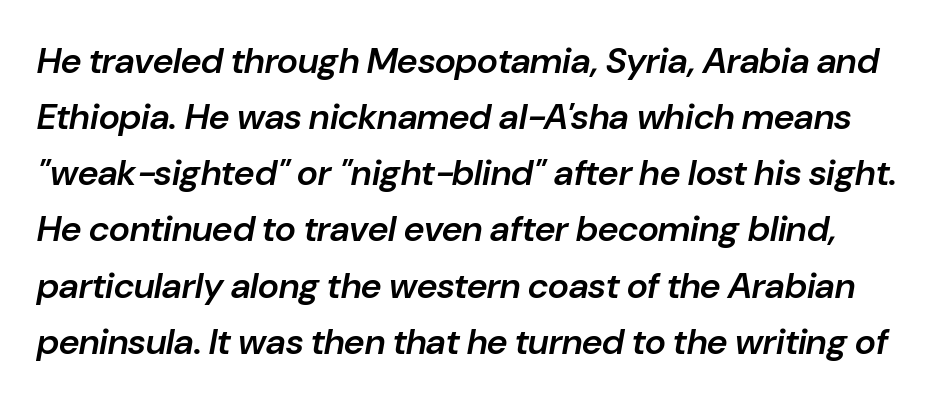
{"italic": "yes", "lean": "right", "slant_degrees": 10, "bold": "semi", "weight": "semibold", "width": "normal", "stroke_contrast": "low", "x_height": "medium", "monospaced": "no", "underline": "no", "line_spacing": "normal", "line_spacing_ratio": 1.56, "letter_spacing": "normal", "letter_spacing_em": 0.0, "glyph_px": 36}
